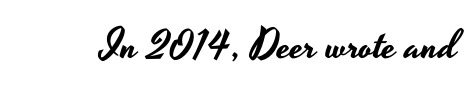
{"serif": "no", "width": "wide", "stroke_contrast": "low", "x_height": "small", "monospaced": "no", "underline": "no", "letter_spacing": "normal", "letter_spacing_em": 0.0, "glyph_px": 41}
